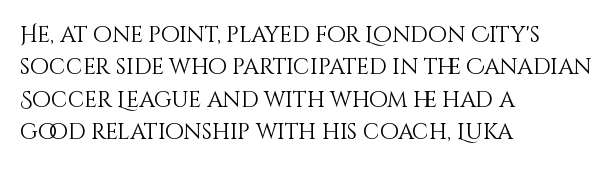
Q: Is the text bold? A: No.
Q: Is the text italic (slanted)? A: No, it is upright.
Q: Is the text underlined? A: No.
Q: How is the paragraph aligned? A: Left-aligned.
Q: Is the spacing between letters normal or unusually wide? A: Normal.
Q: Is the spacing between lines tight, normal or loose? A: Normal.
